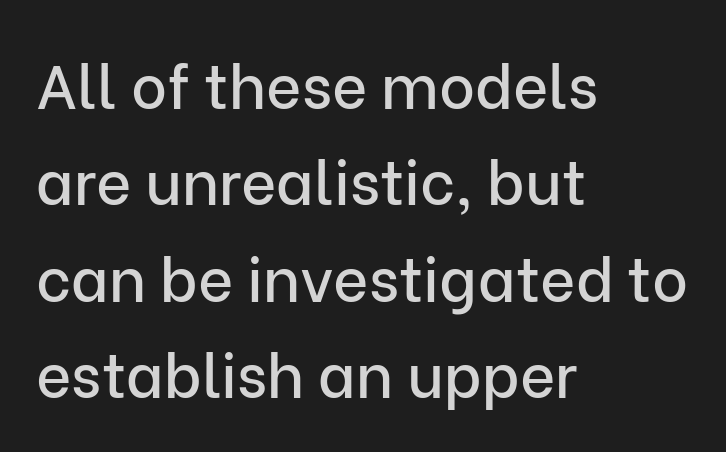
{"serif": "no", "italic": "no", "width": "normal", "stroke_contrast": "low", "x_height": "medium", "monospaced": "no", "underline": "no", "align": "left", "line_spacing": "normal", "line_spacing_ratio": 1.58, "letter_spacing": "normal", "letter_spacing_em": 0.0, "glyph_px": 61}
